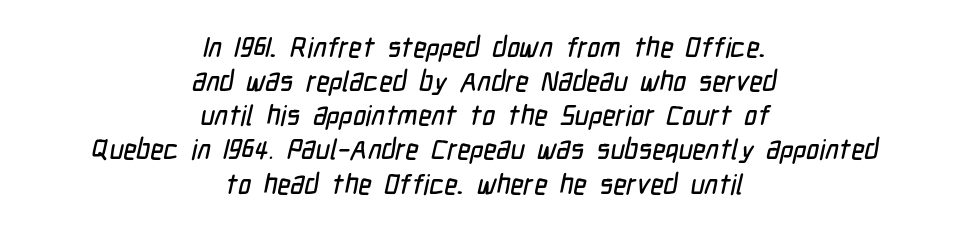
Observe the absence of serifs on each vertical stroke in this sample. A centered setting, common on invitations and titles, is used for this passage. The passage shown is typed in a proportional face where columns would drift. The glyphs are unaccompanied by any horizontal stroke below them. Honestly, the letter spacing is just normal — you wouldn't notice it.
